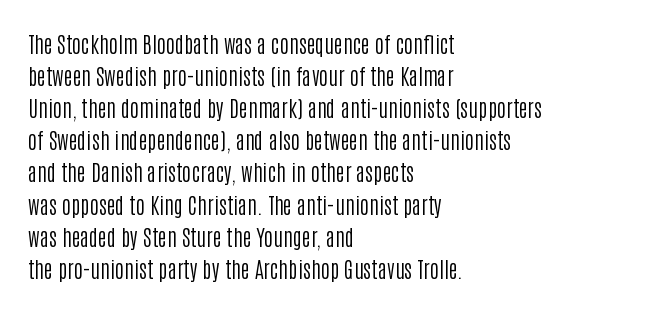
{"italic": "no", "bold": "no", "underline": "no", "align": "left", "line_spacing": "normal", "line_spacing_ratio": 1.46, "letter_spacing": "normal", "letter_spacing_em": 0.0, "glyph_px": 22}
